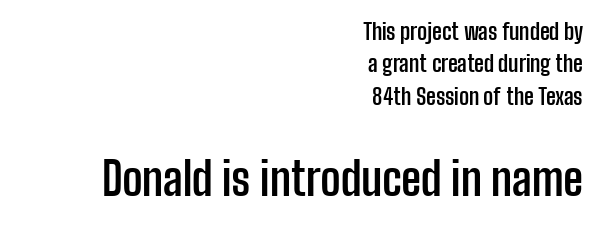
Posture: vertical. Observe the absence of serifs on each vertical stroke in this sample. Each glyph is drawn with heavy, bold strokes. Check under the words: just untouched page. Horizontal alignment here is rightward, an uncommon choice for prose.
